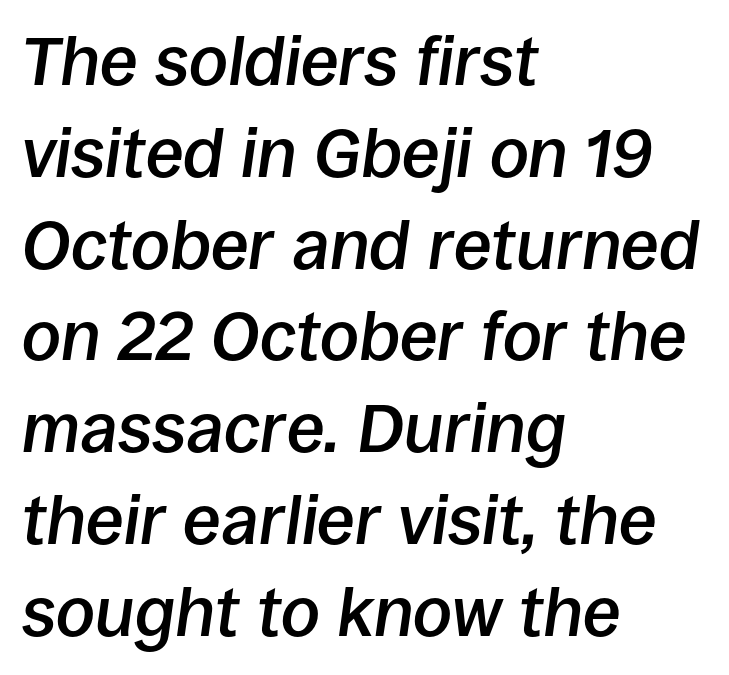
What's the leading like? Ordinary, nothing unusual. The lettering tilts uniformly, giving the passage an italic look. Each glyph is drawn with semibold strokes, heavier than normal yet not fully bold. Descender tails drop into unmarked territory. These lines are rendered in a variable-pitch font. Look at the tracking — it's just the regular setting, nothing added.
